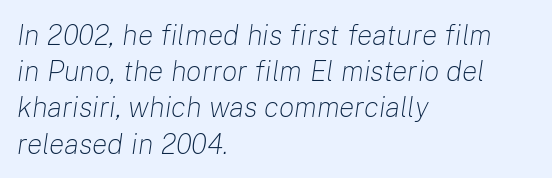
The image shows 29 px light type, italic (leaning right); set left-aligned, normal line spacing (1.25x), normal letter spacing, not underlined; low stroke contrast and a medium x-height.
